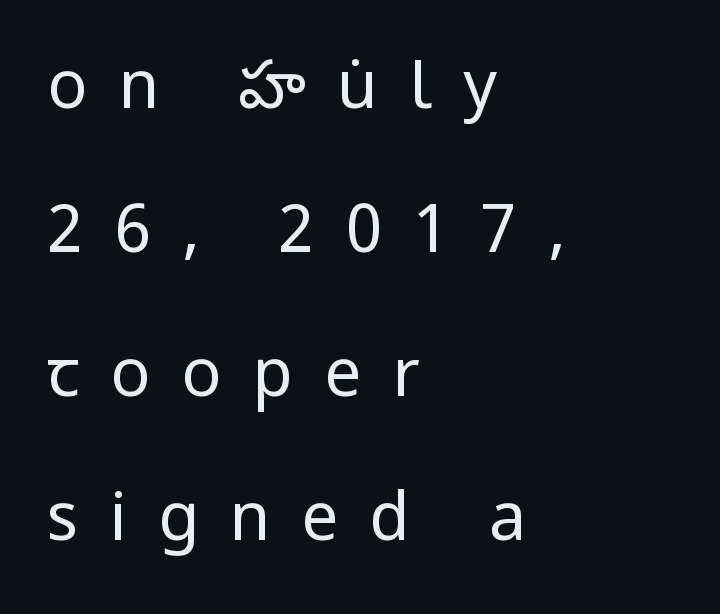
Q: Is the text bold? A: No.
Q: Is the text italic (slanted)? A: No, it is upright.
Q: Is the typeface a serif or a sans-serif typeface? A: Sans-serif.
Q: Is the text underlined? A: No.
Q: How is the paragraph aligned? A: Left-aligned.
Q: Is the spacing between letters normal or unusually wide? A: Unusually wide.
Q: Is the spacing between lines tight, normal or loose? A: Loose.
Q: Width (condensed, normal, or wide)? A: Condensed.
Q: Stroke contrast? A: Low.
Q: x-height? A: Large.
Q: Monospaced? A: No.
